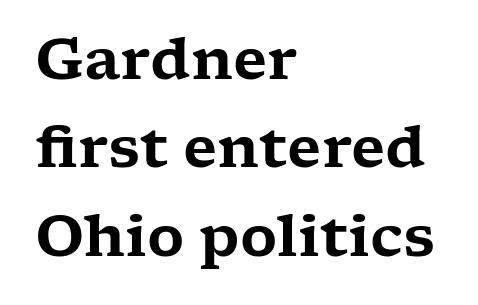
{"serif": "yes", "italic": "no", "width": "wide", "stroke_contrast": "low", "x_height": "medium", "monospaced": "no", "underline": "no", "align": "left", "line_spacing": "normal", "line_spacing_ratio": 1.55, "letter_spacing": "normal", "letter_spacing_em": 0.0, "glyph_px": 57}
